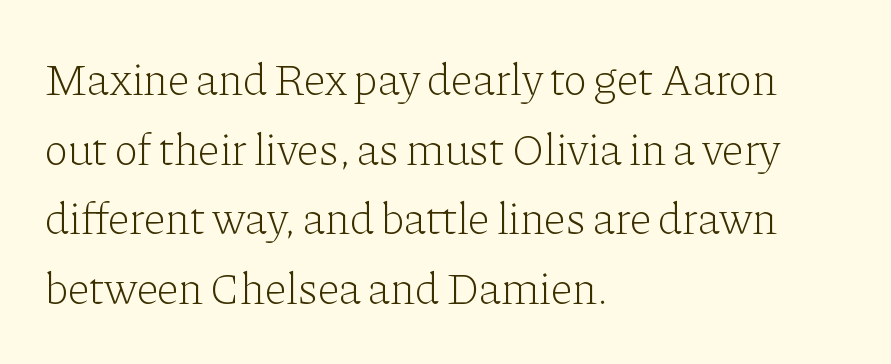
Q: Is the text bold? A: No.
Q: Is the text italic (slanted)? A: No, it is upright.
Q: Is the typeface a serif or a sans-serif typeface? A: Serif.
Q: Is the text underlined? A: No.
Q: How is the paragraph aligned? A: Left-aligned.
Q: Is the spacing between letters normal or unusually wide? A: Normal.
Q: Is the spacing between lines tight, normal or loose? A: Normal.
Q: Width (condensed, normal, or wide)? A: Normal.
Q: Stroke contrast? A: Low.
Q: x-height? A: Medium.
Q: Monospaced? A: No.
